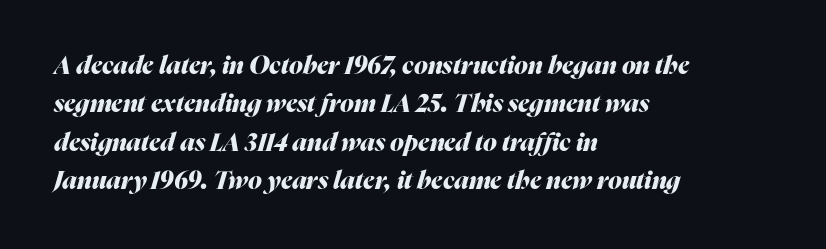
Slant detected: the letters are inclined. Typographic density is high because the face is bold. Honestly, there is no underline to notice here at all. Notice how descenders clear the ascenders below comfortably — that's standard leading. This sample uses plain, unmodified letter spacing. A classic flush-left, rag-right setting is used for this passage.
